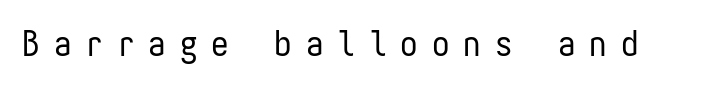
{"serif": "no", "italic": "no", "bold": "no", "weight": "regular", "width": "condensed", "stroke_contrast": "low", "x_height": "medium", "monospaced": "yes", "underline": "no", "letter_spacing": "wide", "letter_spacing_em": 0.4, "glyph_px": 35}
